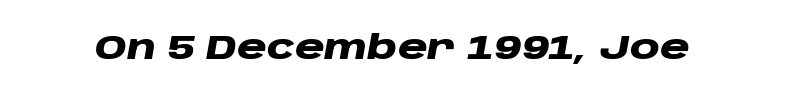
The passage shown is typed in a proportional face where columns would drift. It's the slanting kind of type. Caption: standard tracking, unaltered. Plenty of ink on the page — the face is bold.
